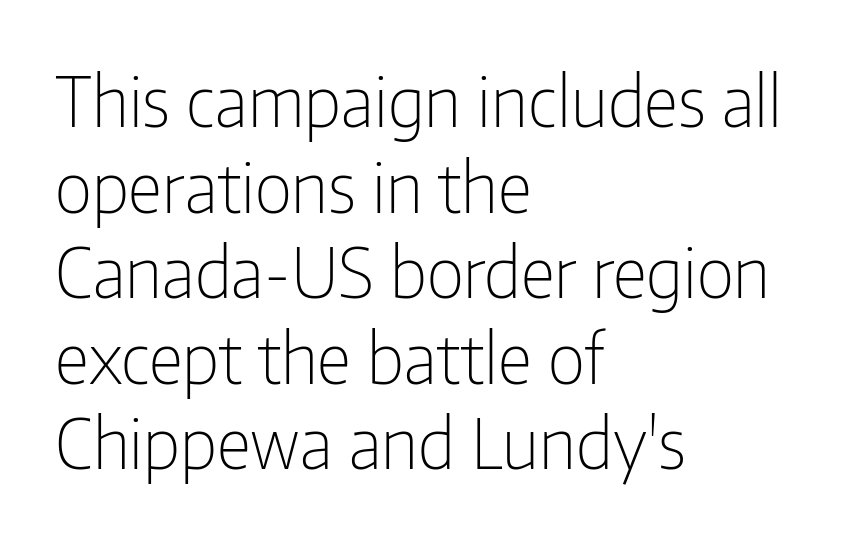
The gap between lines stays unmarked. How are the letters spaced? Ordinarily, with no added tracking. Layout note: lines flush left. Check where the strokes stop: nothing finishes them off — pure sans. Each letter keeps its own natural width here, so spacing adapts to shape. Heaviness? Minimal to ordinary, like unemphasized prose.
